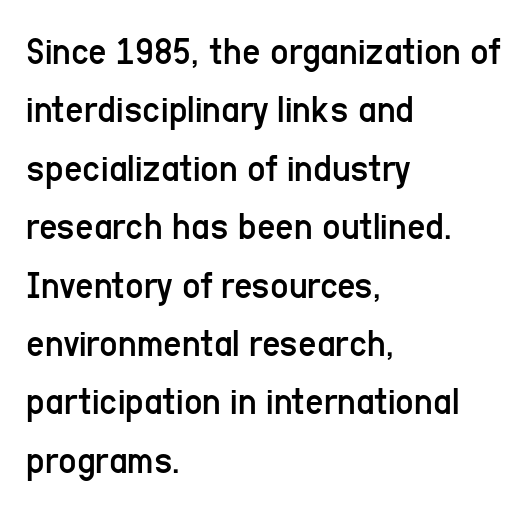
{"serif": "no", "italic": "no", "bold": "no", "weight": "regular", "width": "condensed", "stroke_contrast": "low", "x_height": "medium", "monospaced": "no", "underline": "no", "align": "left", "line_spacing": "normal", "line_spacing_ratio": 1.46, "letter_spacing": "normal", "letter_spacing_em": 0.0, "glyph_px": 40}
